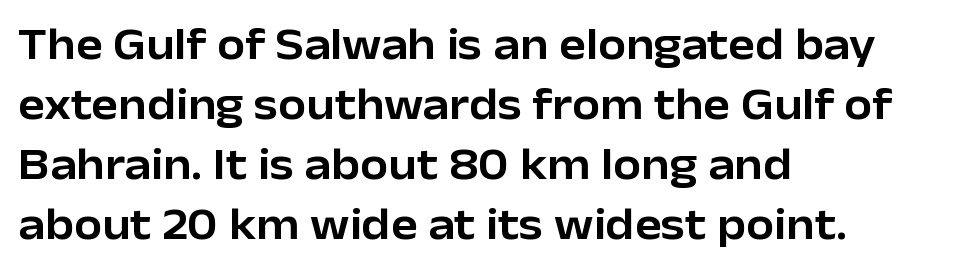
Alignment: flush left. The type family on display is of the sans-serif kind. A typesetter would call this leading conventional body-copy spacing. The letterforms sit shoulder to shoulder at normal distance. Nobody drew a line under any word here. Notice how the stems are strictly vertical — no italics here.
